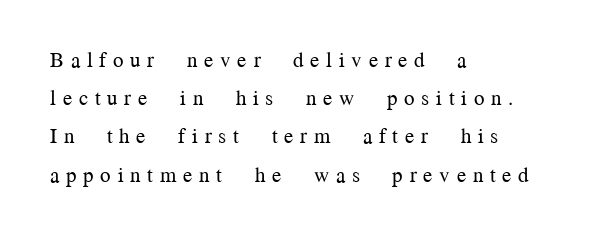
Summary of weight: not heavy and not bold. Characters follow at a spacing far wider than the type designer built in. Unmarked baselines from the first word to the last. Posture: vertical.
